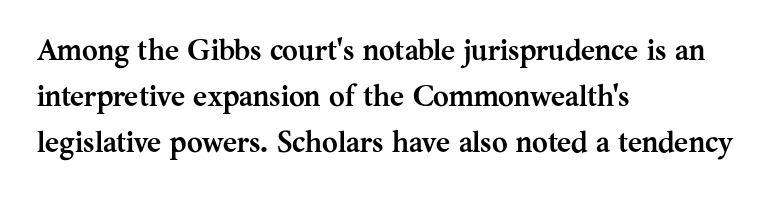
{"serif": "yes", "italic": "no", "bold": "yes", "weight": "semibold", "width": "normal", "stroke_contrast": "medium", "x_height": "medium", "monospaced": "no", "underline": "no", "align": "left", "line_spacing": "normal", "line_spacing_ratio": 1.54, "letter_spacing": "normal", "letter_spacing_em": 0.0, "glyph_px": 30}
